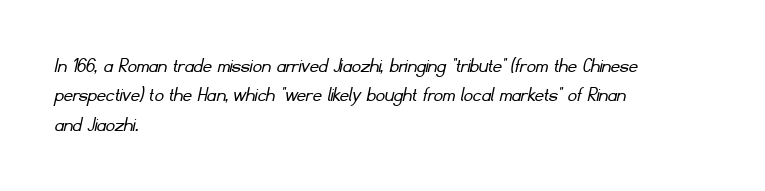
The image shows 22 px text type; set left-aligned, normal line spacing (1.34x), normal letter spacing, not underlined.
